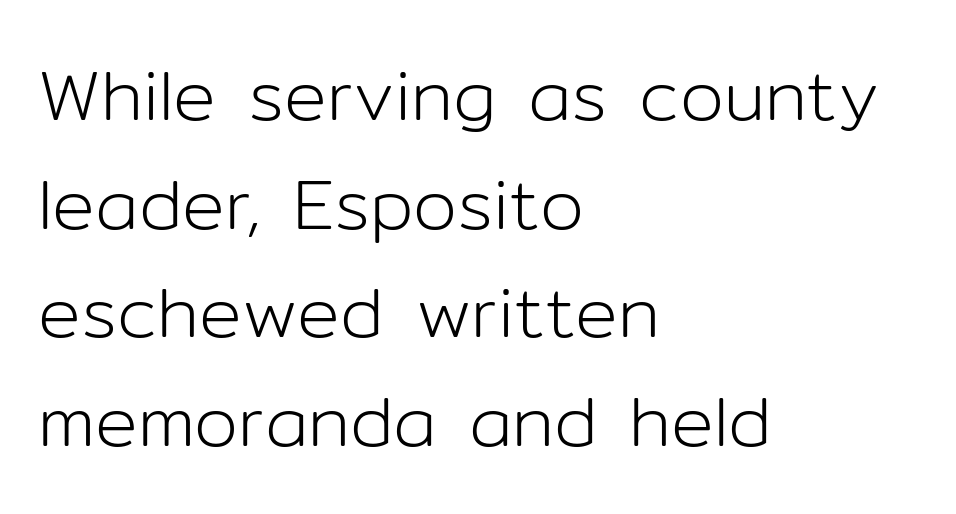
{"serif": "no", "italic": "no", "bold": "no", "weight": "light", "width": "normal", "stroke_contrast": "low", "x_height": "medium", "monospaced": "no", "underline": "no", "align": "left", "line_spacing": "normal", "line_spacing_ratio": 1.53, "letter_spacing": "normal", "letter_spacing_em": 0.0, "glyph_px": 71}
